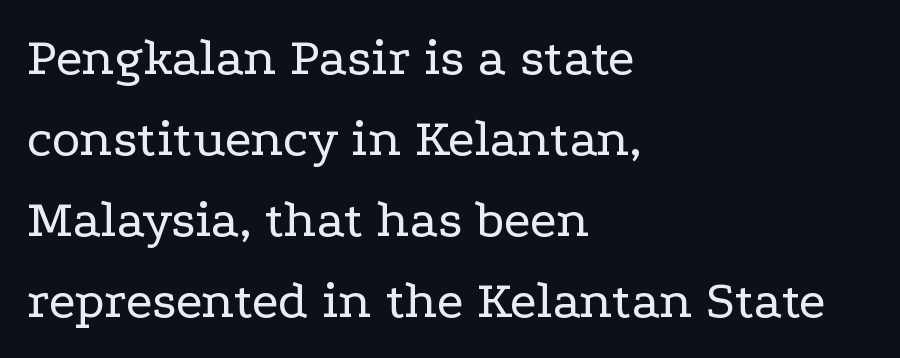
The vertical gap from one line to the next is medium. Teacher's note: observe the even left margin — that is flush-left alignment. The rendering uses natural spacing where letterforms have individual widths. The type is set solid horizontally, with unmodified tracking.
